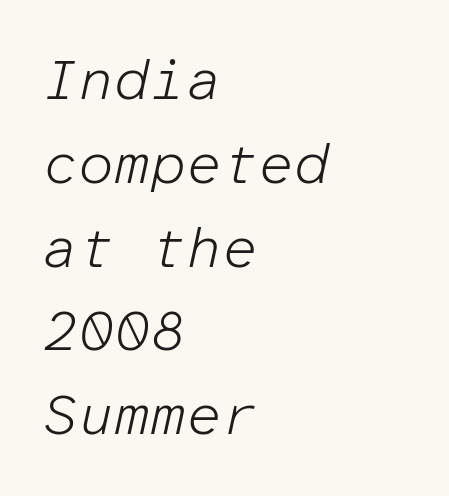
The image shows 57 px light type, italic (leaning right), monospaced; set left-aligned, normal line spacing (1.47x), normal letter spacing, not underlined; low stroke contrast and a medium x-height.
